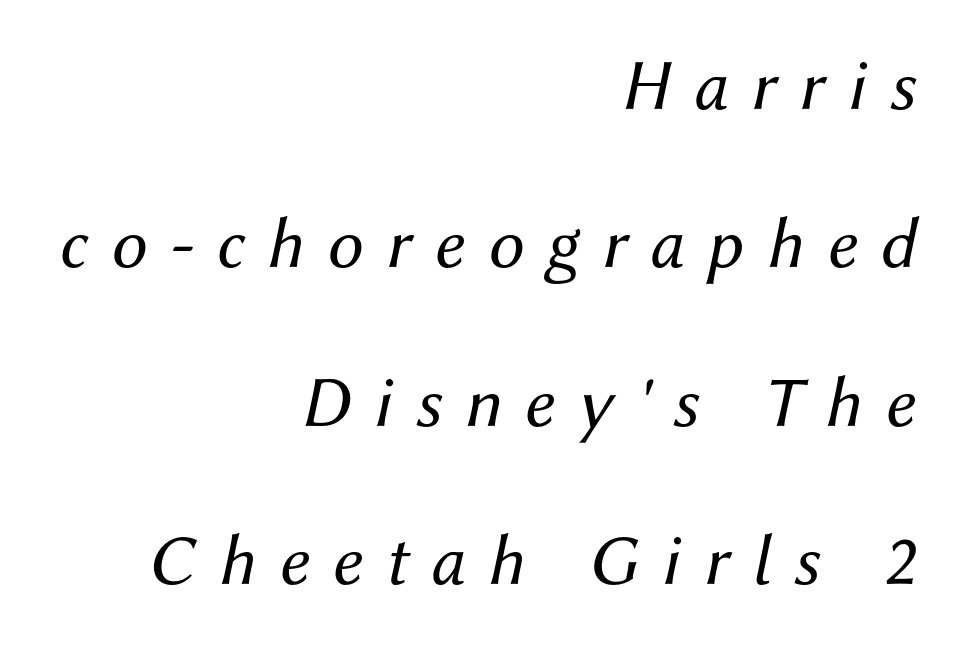
The image shows 72 px regular-weight type, italic (leaning right); set right-aligned, loose line spacing (2.2x), unusually wide letter spacing (+0.32 em), not underlined; medium stroke contrast and a medium x-height.
